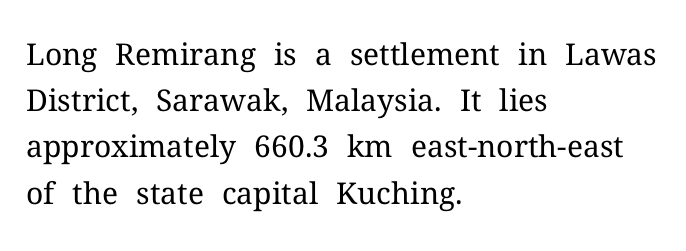
Q: Is the text bold? A: No.
Q: Is the text italic (slanted)? A: No, it is upright.
Q: Is the typeface a serif or a sans-serif typeface? A: Serif.
Q: Is the text underlined? A: No.
Q: How is the paragraph aligned? A: Left-aligned.
Q: Is the spacing between letters normal or unusually wide? A: Normal.
Q: Is the spacing between lines tight, normal or loose? A: Normal.
Q: Width (condensed, normal, or wide)? A: Normal.
Q: Stroke contrast? A: Medium.
Q: x-height? A: Medium.
Q: Monospaced? A: No.
